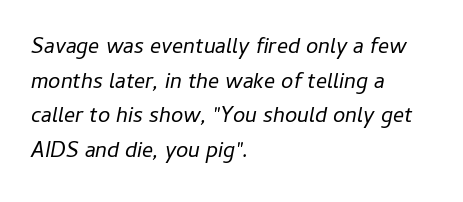
The image shows 22 px text type, italic (leaning right); set left-aligned, normal line spacing (1.57x), normal letter spacing, not underlined.
